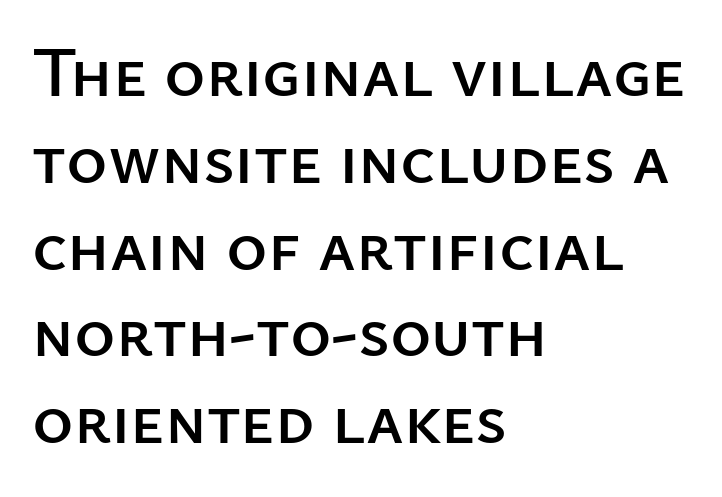
Unlike a traditional serif, this face leaves its strokes unadorned. Underline: absent. The paragraph shown leans on its left margin. This sample uses plain, unmodified letter spacing. Spacing verdict: proportional, widths tailored to each character.
